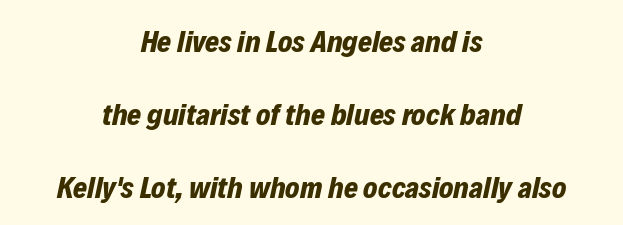
{"italic": "yes", "lean": "right", "slant_degrees": 12, "bold": "yes", "weight": "bold", "width": "normal", "stroke_contrast": "low", "x_height": "medium", "monospaced": "no", "underline": "no", "align": "center", "line_spacing": "loose", "line_spacing_ratio": 2.43, "letter_spacing": "normal", "letter_spacing_em": 0.0, "glyph_px": 30}
